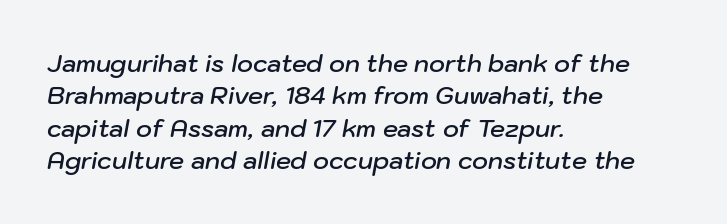
{"italic": "yes", "lean": "right", "slant_degrees": 10, "bold": "semi", "underline": "no", "align": "left", "line_spacing": "normal", "line_spacing_ratio": 1.35, "letter_spacing": "normal", "letter_spacing_em": 0.0, "glyph_px": 24}
